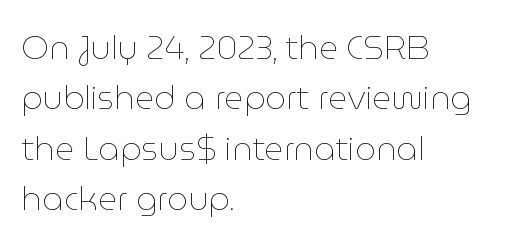
{"italic": "no", "bold": "no", "weight": "thin", "width": "normal", "stroke_contrast": "low", "x_height": "medium", "monospaced": "no", "underline": "no", "align": "left", "line_spacing": "normal", "line_spacing_ratio": 1.53, "letter_spacing": "normal", "letter_spacing_em": 0.0, "glyph_px": 33}
